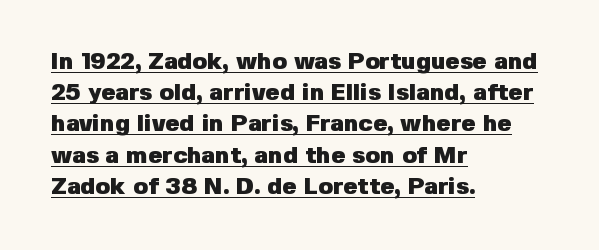
The image shows 24 px bold type, upright; set left-aligned, normal line spacing (1.3x), normal letter spacing, underlined.
